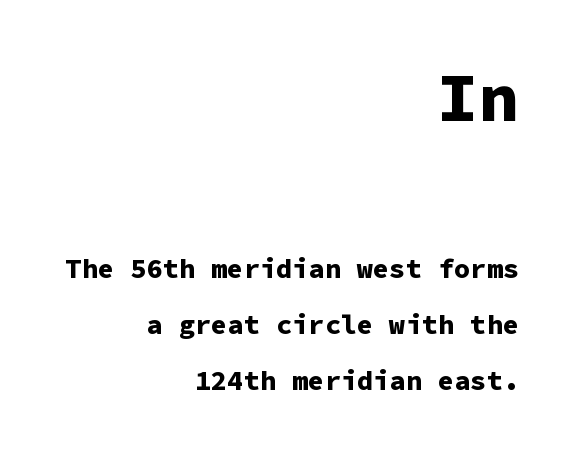
Q: Is the text bold? A: Yes.
Q: Is the text italic (slanted)? A: No, it is upright.
Q: Is the typeface a serif or a sans-serif typeface? A: Sans-serif.
Q: Is the text underlined? A: No.
Q: How is the paragraph aligned? A: Right-aligned.
Q: Is the spacing between letters normal or unusually wide? A: Normal.
Q: Is the spacing between lines tight, normal or loose? A: Loose.
Q: Which block of text is set in a larger size, the first (top) or the second (bottom)? A: The first (top) one.
Q: Width (condensed, normal, or wide)? A: Normal.
Q: Stroke contrast? A: Low.
Q: x-height? A: Medium.
Q: Monospaced? A: Yes.
